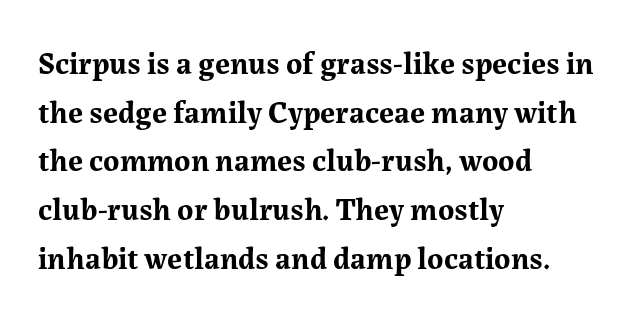
Examine the stroke ends and you'll spot serifs. Check under the words: just untouched page. Short and long lines alike share a common starting point at left. The line texture is even and compact thanks to regular tracking. These lines are rendered in a variable-pitch font. This sample uses an upright cut, with every glyph sitting square on the baseline.
